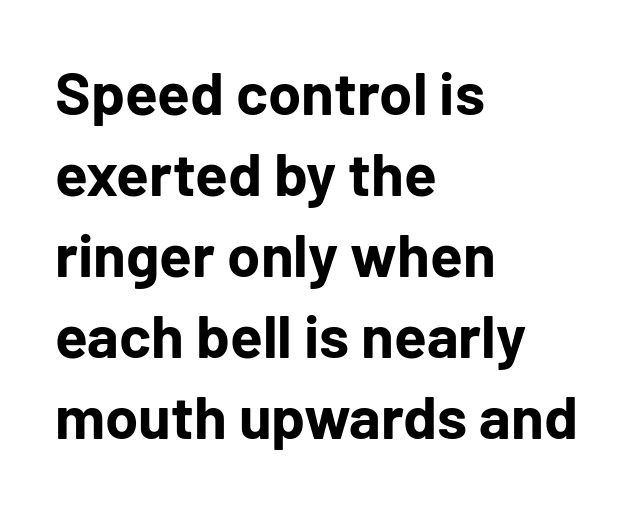
Strong, thick strokes mark this as bold type. The strip under each line holds only bare page. The lines are quadded left. Is this a fixed-width face? No — the glyphs have proportional, varying widths. The letterforms sit shoulder to shoulder at normal distance. Reading down the column, the eye jumps a familiar distance to each next line.
